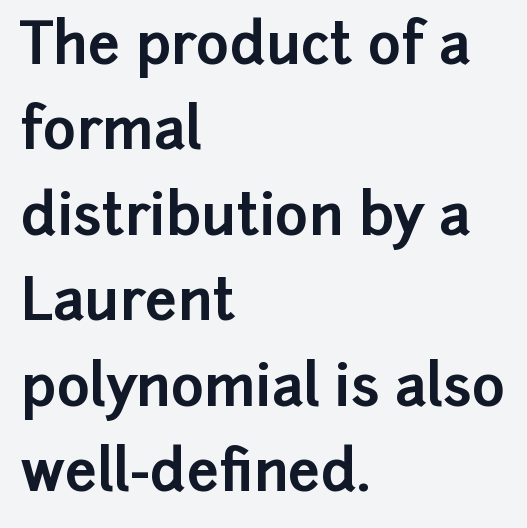
The image shows 57 px bold sans-serif type, upright; set left-aligned, normal line spacing (1.5x), normal letter spacing, not underlined; low stroke contrast and a medium x-height.
